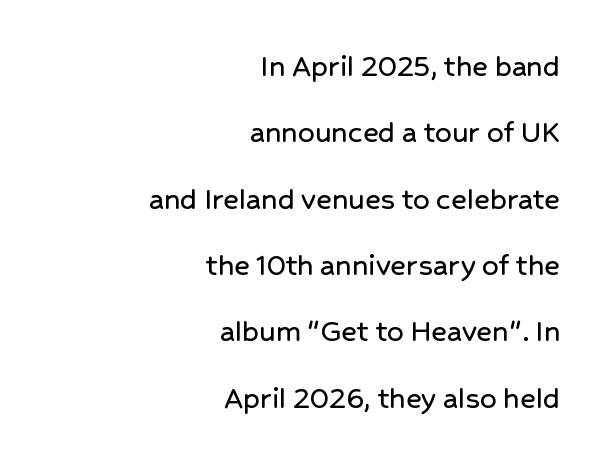
The image shows 33 px sans-serif type, upright; set right-aligned, loose line spacing (2.01x), normal letter spacing, not underlined; low stroke contrast and a medium x-height.
